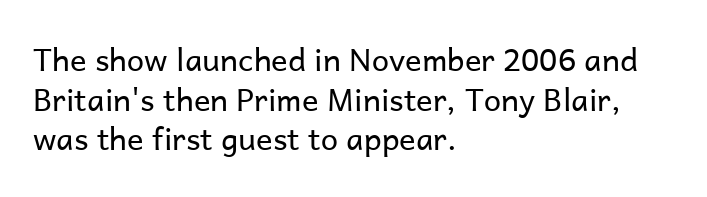
{"serif": "no", "italic": "no", "bold": "no", "weight": "regular", "width": "normal", "stroke_contrast": "low", "x_height": "medium", "monospaced": "no", "underline": "no", "align": "left", "line_spacing": "normal", "line_spacing_ratio": 1.28, "letter_spacing": "normal", "letter_spacing_em": 0.0, "glyph_px": 31}
